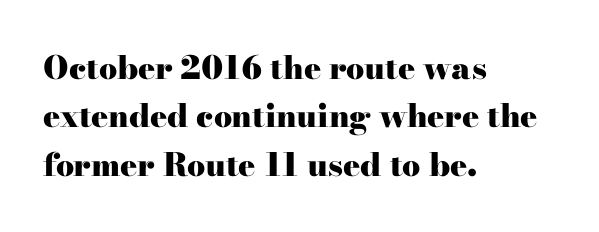
The lines are quadded left. The gap between lines stays unmarked. The typesetting leans heavy: a genuine bold. Character widths vary here, with narrow letters taking less room than wide ones. The line texture is even and compact thanks to regular tracking. One glance says typical: line gaps are just what's usual.
